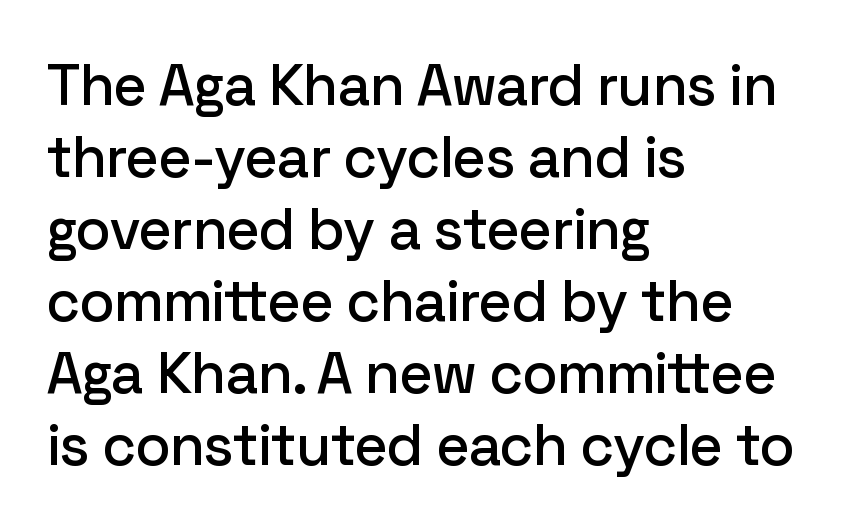
The image shows 58 px sans-serif type, upright; set left-aligned, line spacing 1.24x, normal letter spacing, not underlined; low stroke contrast and a medium x-height.
